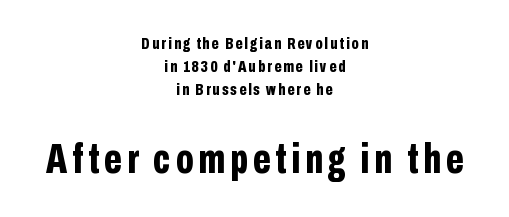
Q: Is the text bold? A: Yes.
Q: Is the text italic (slanted)? A: No, it is upright.
Q: Is the typeface a serif or a sans-serif typeface? A: Sans-serif.
Q: Is the text underlined? A: No.
Q: How is the paragraph aligned? A: Centered.
Q: Is the spacing between lines tight, normal or loose? A: Normal.
Q: Which block of text is set in a larger size, the first (top) or the second (bottom)? A: The second (bottom) one.
Q: Width (condensed, normal, or wide)? A: Condensed.
Q: Stroke contrast? A: Low.
Q: x-height? A: Medium.
Q: Monospaced? A: No.
